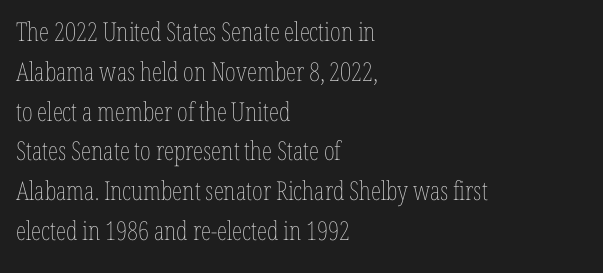
Q: Is the text bold? A: No.
Q: Is the text italic (slanted)? A: No, it is upright.
Q: Is the text underlined? A: No.
Q: How is the paragraph aligned? A: Left-aligned.
Q: Is the spacing between letters normal or unusually wide? A: Normal.
Q: Is the spacing between lines tight, normal or loose? A: Normal.
